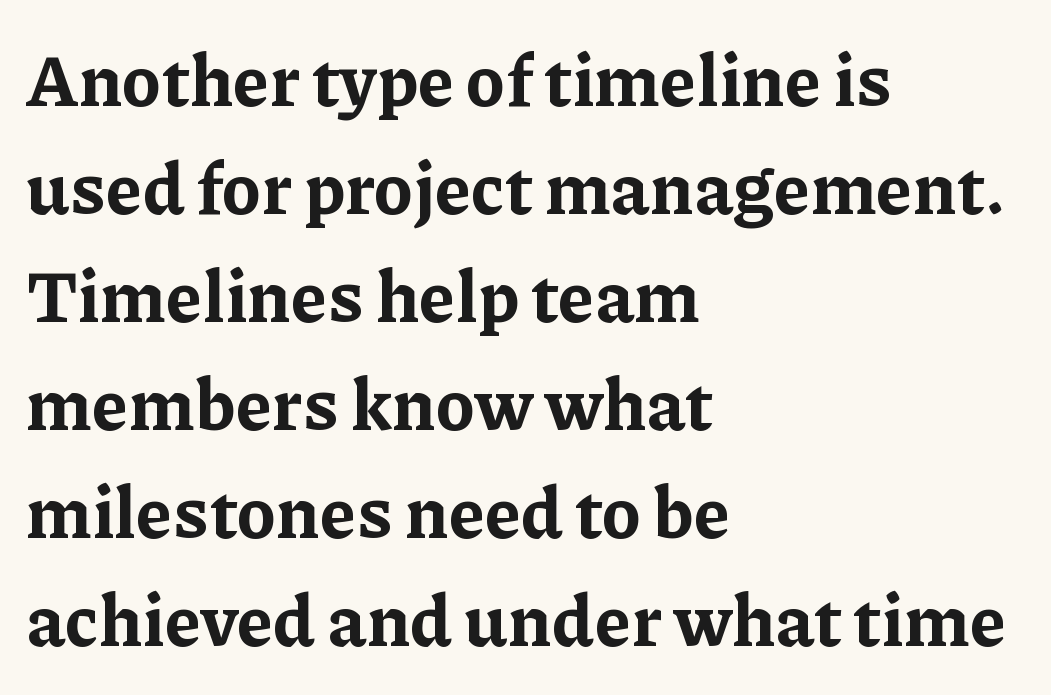
Notice how thick the strokes are: this is what a full bold looks like. The leading is moderate, giving the passage an even texture. Think of a printed novel: that variable character pitch is what you see here. Ordinary non-slanted type is in use. The lines in this sample share a left origin and differ only in where they stop.
